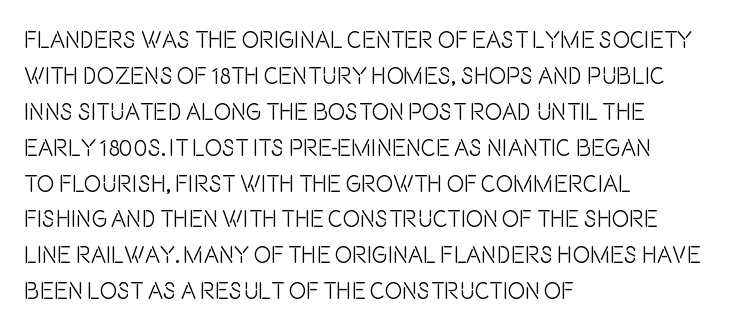
The foot of each line stays bare and open. It's the straight-up-and-down kind of type. The gaps between neighbouring characters are ordinary and unremarkable. A normal amount of white space separates one row of letters from the next. Typeset ragged right — the left edge is the straight one. Is the stroke heavy? The answer is a plain regular-or-lighter.
